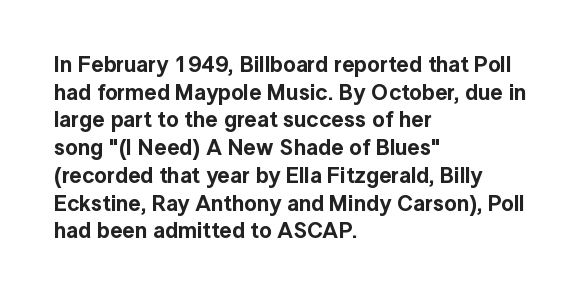
Q: Is the text italic (slanted)? A: No, it is upright.
Q: Is the text underlined? A: No.
Q: How is the paragraph aligned? A: Left-aligned.
Q: Is the spacing between letters normal or unusually wide? A: Normal.
Q: Is the spacing between lines tight, normal or loose? A: Normal.
